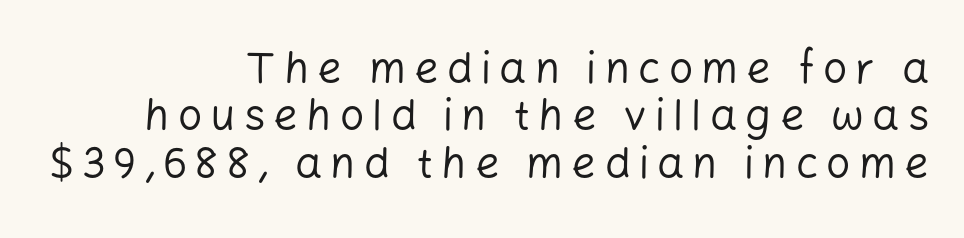
{"serif": "no", "italic": "no", "bold": "no", "weight": "regular", "width": "normal", "stroke_contrast": "low", "x_height": "medium", "monospaced": "no", "underline": "no", "align": "right", "line_spacing": "tight", "line_spacing_ratio": 1.1, "glyph_px": 43}
